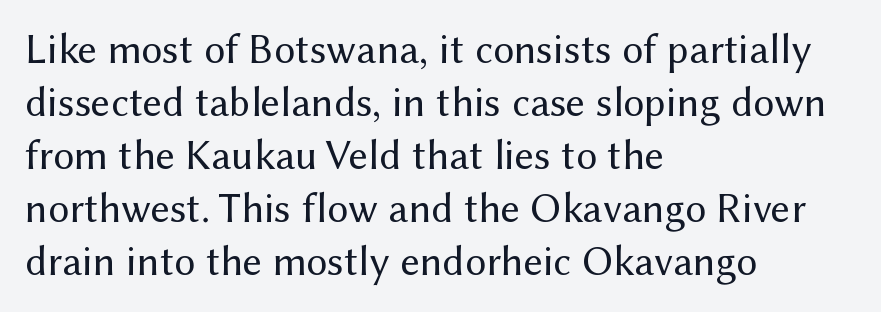
Reading down the column, the eye jumps a familiar distance to each next line. You could call the tracking neutral — neither tight nor loose. The words here are not underlined. The paragraph has a hard left edge and a soft right edge.
